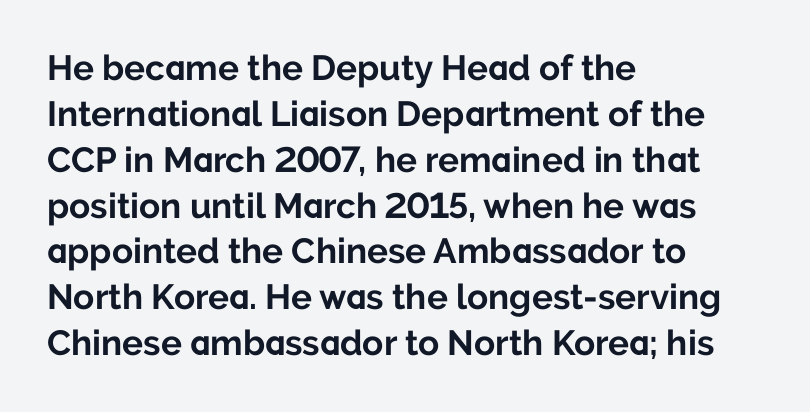
Q: Is the text bold? A: Yes.
Q: Is the text italic (slanted)? A: No, it is upright.
Q: Is the typeface a serif or a sans-serif typeface? A: Sans-serif.
Q: Is the text underlined? A: No.
Q: How is the paragraph aligned? A: Left-aligned.
Q: Is the spacing between letters normal or unusually wide? A: Normal.
Q: Is the spacing between lines tight, normal or loose? A: Normal.
Q: Width (condensed, normal, or wide)? A: Normal.
Q: Stroke contrast? A: Low.
Q: x-height? A: Medium.
Q: Monospaced? A: No.
